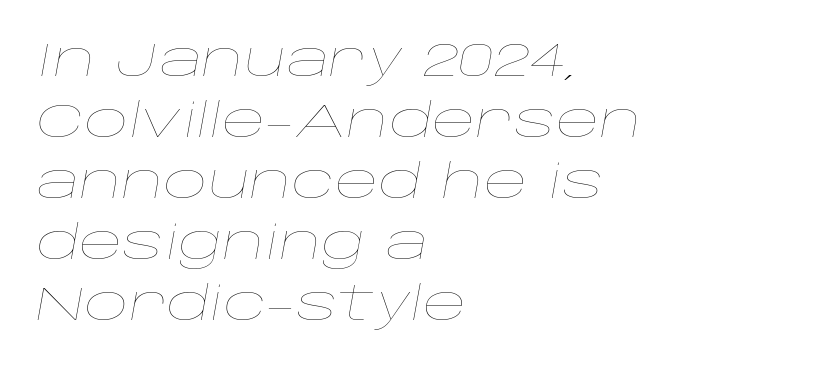
One-word summary of the alignment: left. The weight tops out at a normal text grade. Unmarked baselines from the first word to the last. These lines sit exactly where default settings would place them.
